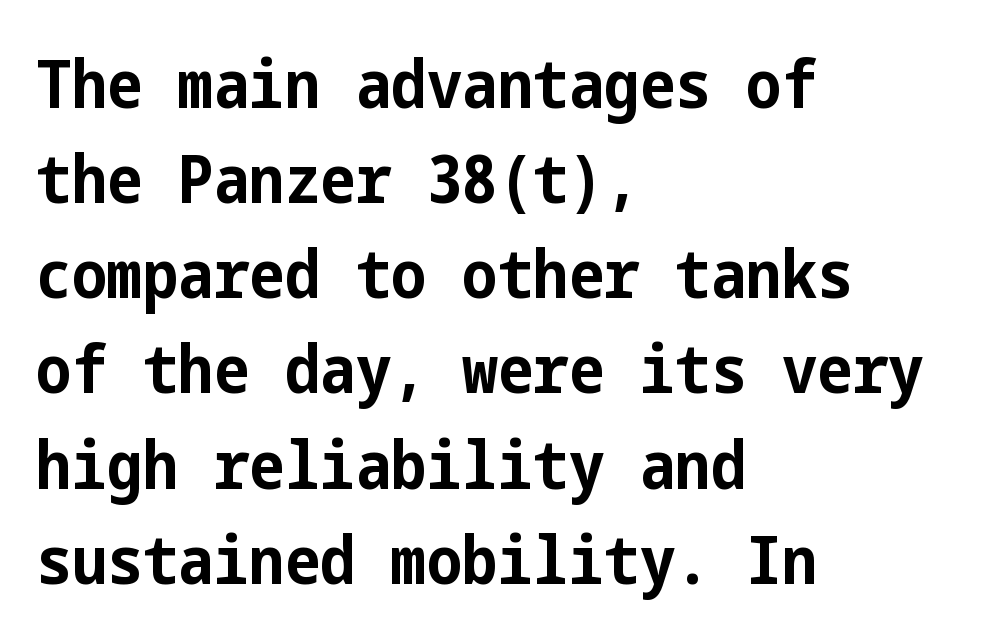
Only glyphs here, with clear space below each row. In CSS terms this would be text-align: left. The lines sit at an ordinary, default distance from one another. The axis of the letterforms is exactly vertical. Set as a true bold cut, around the 700 mark.
